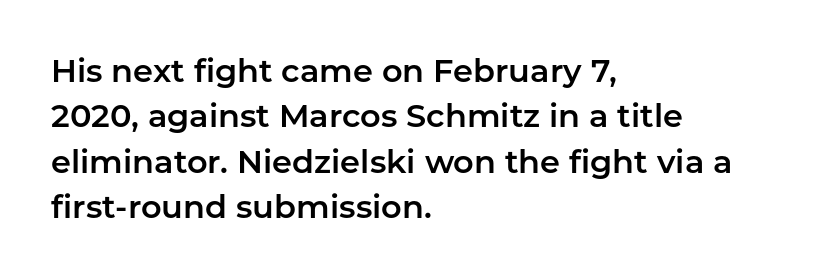
Q: Is the text italic (slanted)? A: No, it is upright.
Q: Is the typeface a serif or a sans-serif typeface? A: Sans-serif.
Q: Is the text underlined? A: No.
Q: How is the paragraph aligned? A: Left-aligned.
Q: Is the spacing between letters normal or unusually wide? A: Normal.
Q: Is the spacing between lines tight, normal or loose? A: Normal.
Q: Width (condensed, normal, or wide)? A: Normal.
Q: Stroke contrast? A: Low.
Q: x-height? A: Medium.
Q: Monospaced? A: No.
